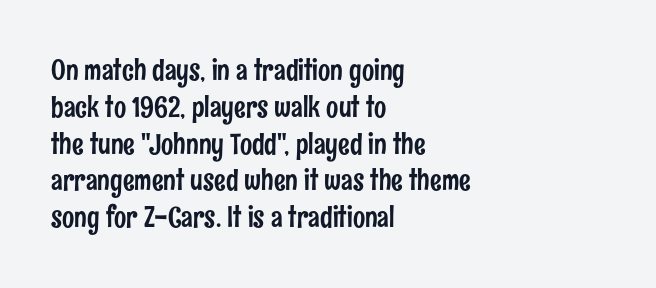
Observe the ordinary spacing: letters are neighbours, not strangers. Note: no serifs on the glyphs. Do the characters align in a grid? No, the font is proportional. Clear beneath every line of the passage. The lettering stays uniformly vertical, giving the passage a roman look. A classic flush-left, rag-right setting is used for this passage.
